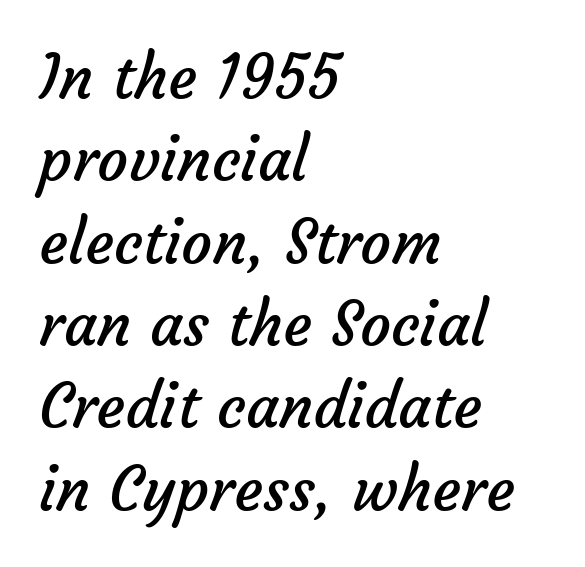
The image shows 61 px regular-weight sans-serif type; set left-aligned, normal line spacing (1.35x), normal letter spacing, not underlined; low stroke contrast and a medium x-height.
